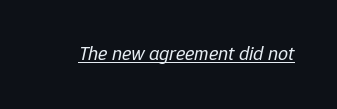
The image shows 20 px text type, italic (leaning right); set normal letter spacing, underlined.
